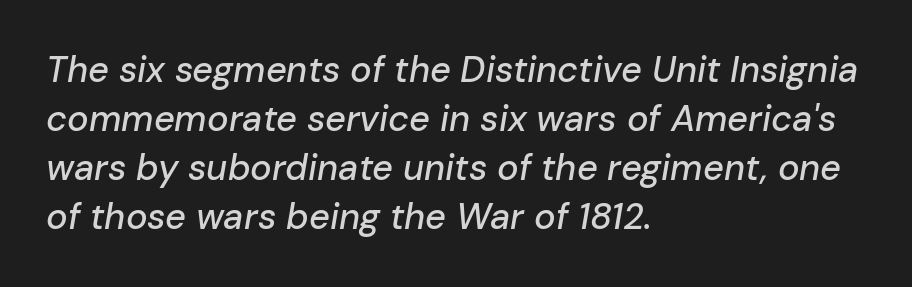
Q: Is the text italic (slanted)? A: Yes, it leans right by about 10 degrees.
Q: Is the text underlined? A: No.
Q: How is the paragraph aligned? A: Left-aligned.
Q: Is the spacing between letters normal or unusually wide? A: Normal.
Q: Is the spacing between lines tight, normal or loose? A: Normal.
Q: Width (condensed, normal, or wide)? A: Normal.
Q: Stroke contrast? A: Low.
Q: x-height? A: Medium.
Q: Monospaced? A: No.
